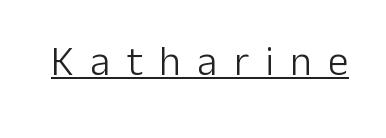
{"serif": "no", "italic": "no", "bold": "no", "weight": "light", "width": "normal", "stroke_contrast": "low", "x_height": "medium", "monospaced": "no", "underline": "yes", "letter_spacing": "wide", "letter_spacing_em": 0.4, "glyph_px": 41}
